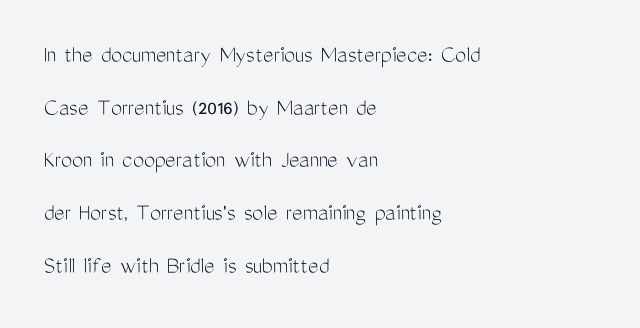
{"italic": "no", "bold": "no", "underline": "no", "align": "left", "line_spacing": "loose", "line_spacing_ratio": 2.11, "letter_spacing": "normal", "letter_spacing_em": 0.0, "glyph_px": 25}
